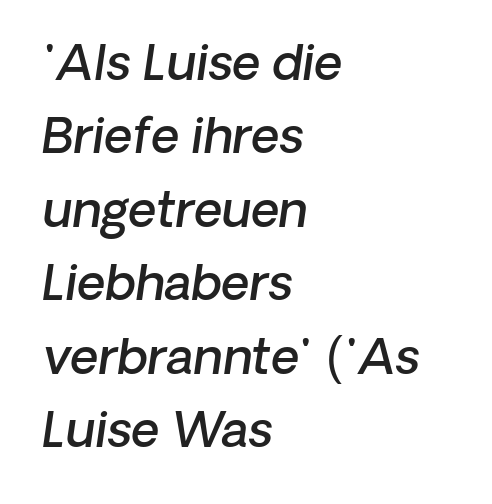
Q: Is the text bold? A: Semi-bold.
Q: Is the text italic (slanted)? A: Yes, it leans right by about 8 degrees.
Q: Is the text underlined? A: No.
Q: How is the paragraph aligned? A: Left-aligned.
Q: Is the spacing between letters normal or unusually wide? A: Normal.
Q: Is the spacing between lines tight, normal or loose? A: Normal.
Q: Width (condensed, normal, or wide)? A: Normal.
Q: Stroke contrast? A: Low.
Q: x-height? A: Medium.
Q: Monospaced? A: No.
